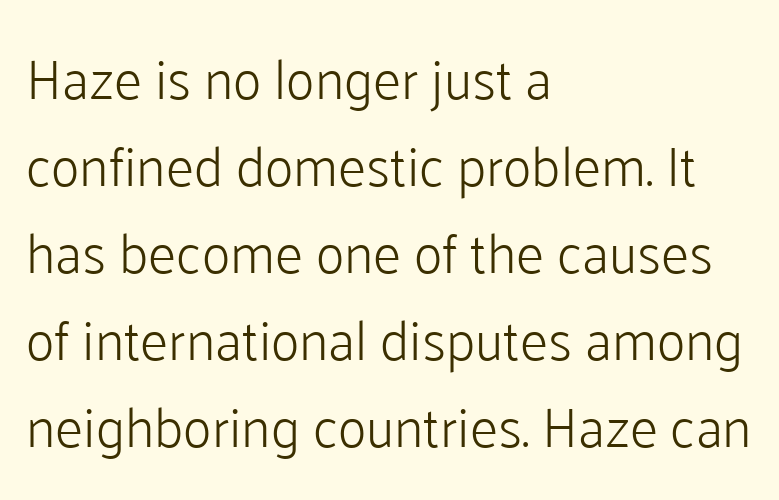
{"serif": "no", "italic": "no", "bold": "no", "weight": "light", "width": "normal", "stroke_contrast": "low", "x_height": "medium", "monospaced": "no", "underline": "no", "align": "left", "line_spacing": "normal", "line_spacing_ratio": 1.58, "letter_spacing": "normal", "letter_spacing_em": 0.0, "glyph_px": 55}
